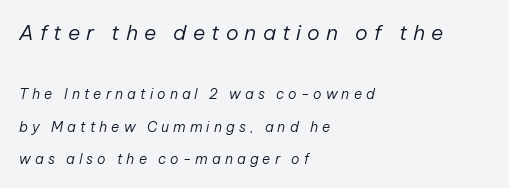
{"italic": "yes", "lean": "right", "slant_degrees": 12, "bold": "no", "underline": "no", "align": "left", "line_spacing": "loose", "line_spacing_ratio": 2.34, "letter_spacing": "wide", "letter_spacing_em": 0.29, "larger_block": "first", "size_ratio": 1.5, "glyph_px": 21}
